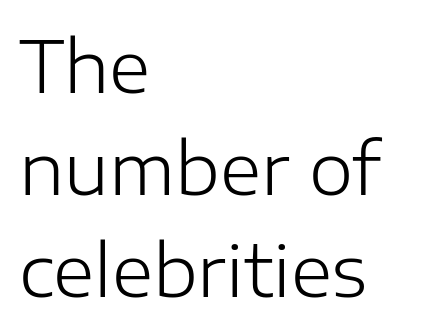
The image shows 71 px light sans-serif type, upright; set left-aligned, normal line spacing (1.44x), normal letter spacing, not underlined; low stroke contrast and a medium x-height.
